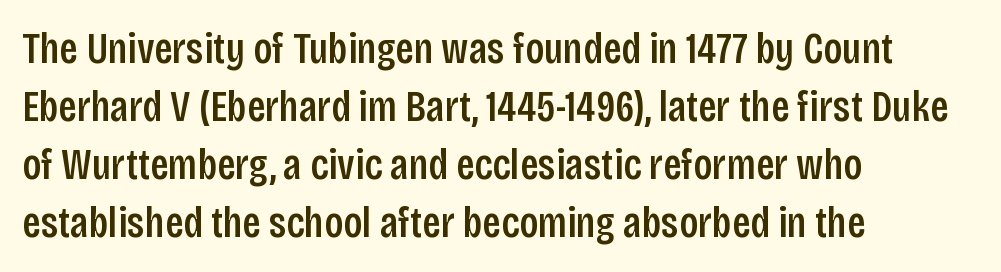
These lines sit exactly where default settings would place them. Layout note: lines flush left. Think of a printed novel: that variable character pitch is what you see here. Note: no serifs on the glyphs. Quick note: not italic, upright. Descenders are the only things crossing below the line.
